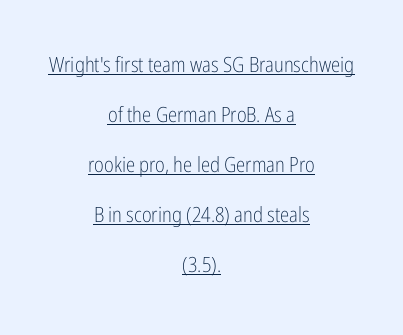
{"italic": "no", "bold": "no", "underline": "yes", "align": "center", "line_spacing": "loose", "line_spacing_ratio": 2.38, "letter_spacing": "normal", "letter_spacing_em": 0.0, "glyph_px": 21}
